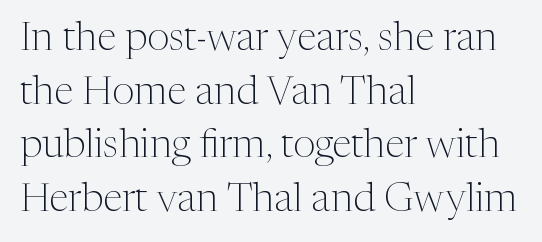
The letterforms sit shoulder to shoulder at normal distance. Stems here are at most as thick as an everyday book face. Letters rest on an invisible, unmarked baseline. Posture: vertical. Looks like regular typesetting: each glyph gets only the width it needs. Observe the serifs anchoring each vertical stroke in this sample.
